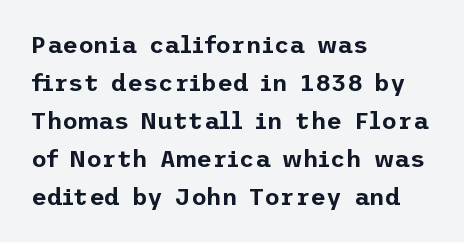
{"italic": "no", "underline": "no", "align": "left", "line_spacing": "normal", "line_spacing_ratio": 1.58, "letter_spacing": "normal", "letter_spacing_em": 0.0, "glyph_px": 24}
